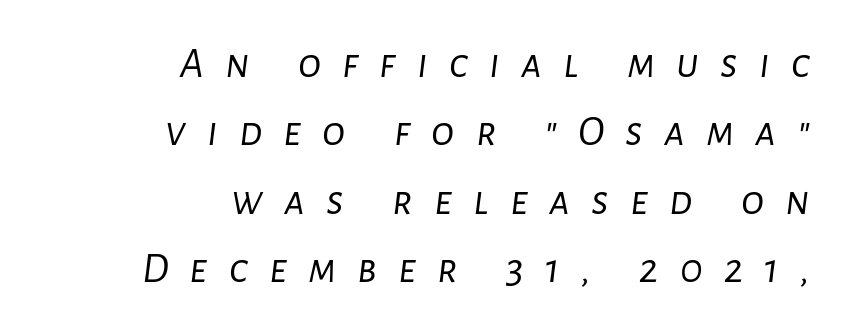
Q: Is the text bold? A: No.
Q: Is the text italic (slanted)? A: Yes, it leans right by about 7 degrees.
Q: Is the text underlined? A: No.
Q: How is the paragraph aligned? A: Right-aligned.
Q: Is the spacing between letters normal or unusually wide? A: Unusually wide.
Q: Is the spacing between lines tight, normal or loose? A: Normal.
Q: Width (condensed, normal, or wide)? A: Normal.
Q: Stroke contrast? A: Low.
Q: x-height? A: Medium.
Q: Monospaced? A: No.
